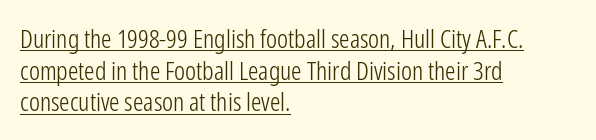
The image shows 26 px text type, upright; set left-aligned, line spacing 1.22x, normal letter spacing, underlined.
